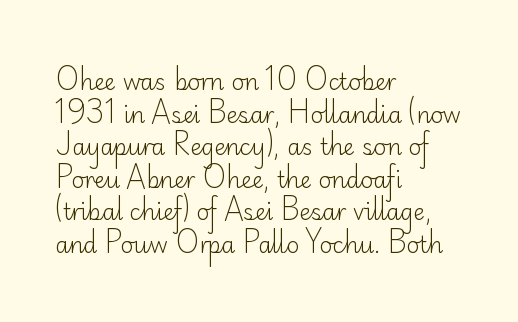
Rows of type keep a routine distance in the vertical direction. The space beneath each line is pristine and unruled. Which margin do the lines hug? The left one — the right edge is uneven. The letterforms sit shoulder to shoulder at normal distance.
